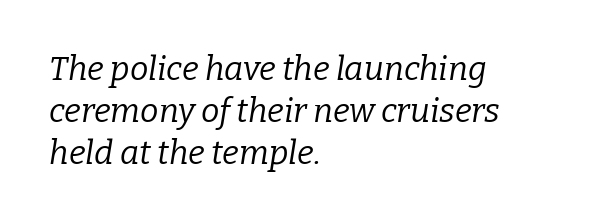
{"serif": "yes", "italic": "yes", "lean": "right", "slant_degrees": 9, "bold": "no", "weight": "regular", "width": "normal", "stroke_contrast": "low", "x_height": "medium", "monospaced": "no", "underline": "no", "align": "left", "line_spacing": "normal", "line_spacing_ratio": 1.28, "letter_spacing": "normal", "letter_spacing_em": 0.0, "glyph_px": 33}
